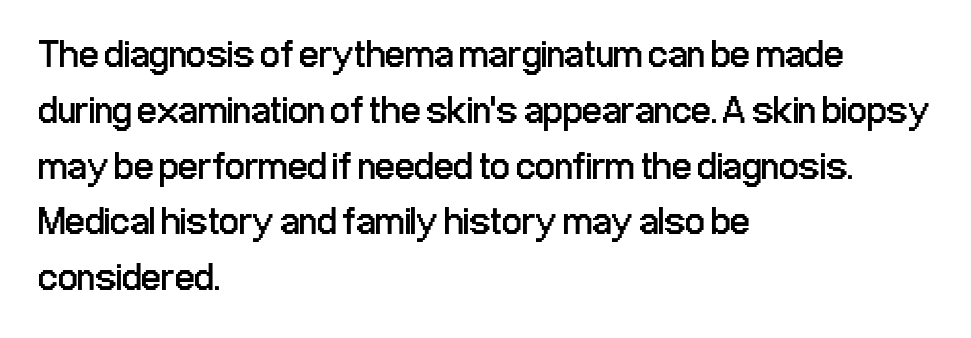
{"serif": "no", "italic": "no", "bold": "no", "weight": "regular", "width": "condensed", "stroke_contrast": "low", "x_height": "medium", "monospaced": "no", "underline": "no", "align": "left", "line_spacing": "normal", "line_spacing_ratio": 1.43, "letter_spacing": "normal", "letter_spacing_em": 0.0, "glyph_px": 39}
